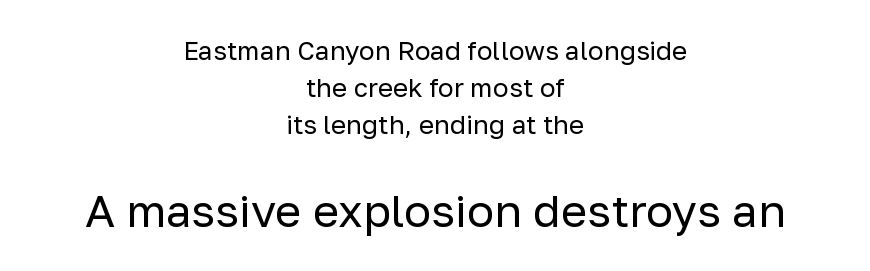
{"serif": "no", "italic": "no", "bold": "no", "weight": "regular", "width": "normal", "stroke_contrast": "low", "x_height": "medium", "monospaced": "no", "underline": "no", "align": "center", "line_spacing": "normal", "line_spacing_ratio": 1.43, "letter_spacing": "normal", "letter_spacing_em": 0.0, "larger_block": "second", "size_ratio": 1.73, "glyph_px": 45}
